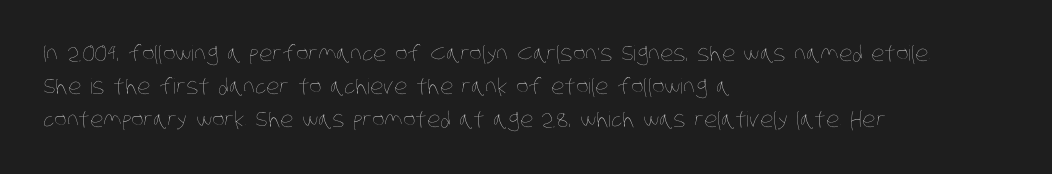
The image shows 21 px text type; set left-aligned, normal line spacing (1.57x), normal letter spacing, not underlined.
